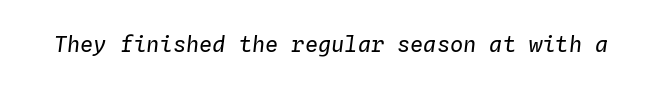
The image shows 22 px text type, italic (leaning right); set normal letter spacing, not underlined.
